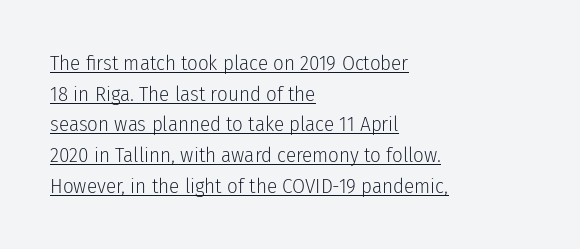
{"italic": "no", "bold": "no", "underline": "yes", "align": "left", "line_spacing": "normal", "line_spacing_ratio": 1.46, "letter_spacing": "normal", "letter_spacing_em": 0.0, "glyph_px": 21}
